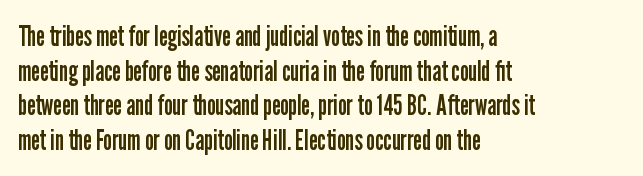
{"serif": "no", "italic": "no", "bold": "no", "weight": "regular", "width": "condensed", "stroke_contrast": "low", "x_height": "medium", "monospaced": "no", "underline": "no", "align": "left", "line_spacing_ratio": 1.24, "letter_spacing": "normal", "letter_spacing_em": 0.0, "glyph_px": 28}
